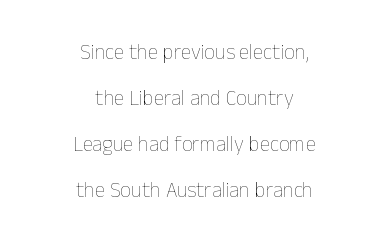
{"italic": "no", "bold": "no", "underline": "no", "align": "center", "line_spacing": "loose", "line_spacing_ratio": 2.19, "letter_spacing": "normal", "letter_spacing_em": 0.0, "glyph_px": 21}
